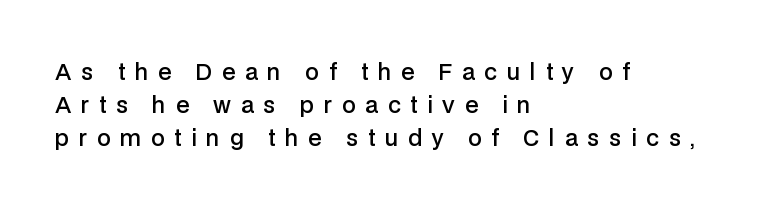
Characters follow at a spacing far wider than the type designer built in. Normally led — the rows are evenly, conventionally spaced. Italic? Not at all — the glyphs are vertical. Caption: multi-line text, flush left, ragged right.
